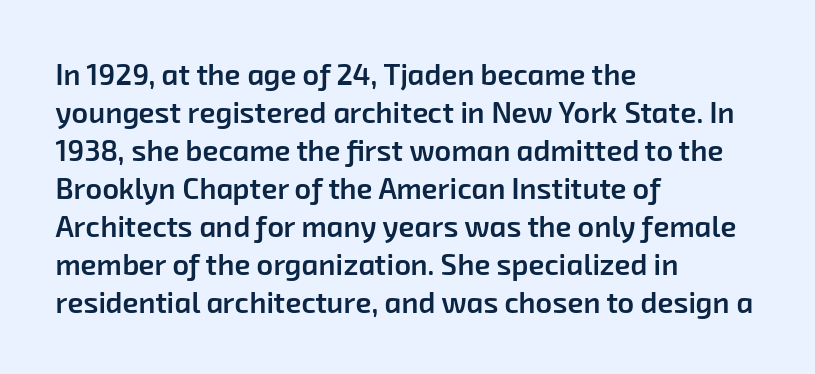
Q: Is the text bold? A: Semi-bold.
Q: Is the typeface a serif or a sans-serif typeface? A: Sans-serif.
Q: Is the text underlined? A: No.
Q: How is the paragraph aligned? A: Left-aligned.
Q: Is the spacing between letters normal or unusually wide? A: Normal.
Q: Is the spacing between lines tight, normal or loose? A: Normal.
Q: Width (condensed, normal, or wide)? A: Normal.
Q: Stroke contrast? A: Low.
Q: x-height? A: Medium.
Q: Monospaced? A: No.
